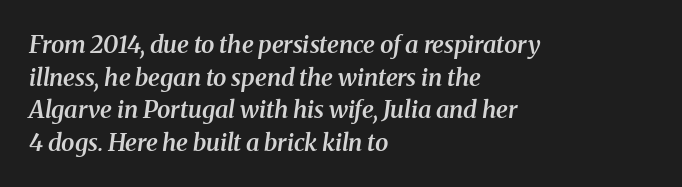
An italicized treatment has been applied to the whole sample. Glance below the letters and you will spot only blank space. What weight is shown? A semibold, between regular and bold. Does the leading feel generous? No, just average.
